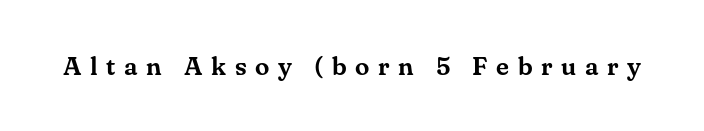
{"italic": "no", "underline": "no", "letter_spacing": "wide", "letter_spacing_em": 0.33, "glyph_px": 26}
